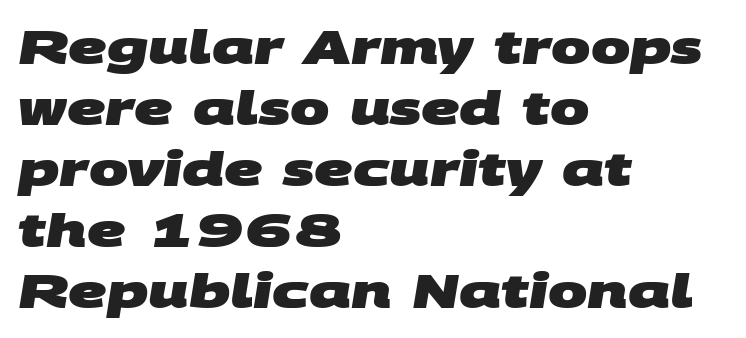
This sample has the flowing, uneven cadence of proportional lettering. Vertically, the passage feels balanced, rows spaced as you'd expect. You can tell from the bare stems that sans-serif type was used. How heavy is the stroke? Heavy — this is a bold. Compared with a centered layout, this one pins lines to the left instead. Anything drawn beneath the words? Only blank space.
